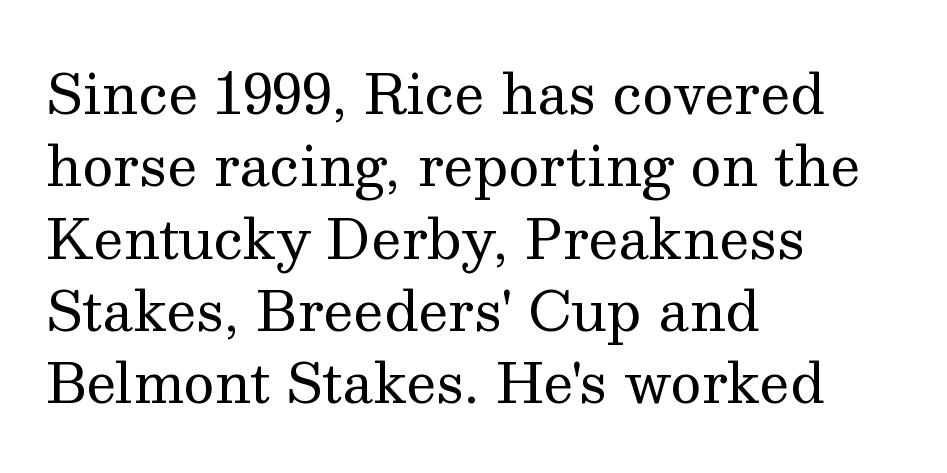
Q: Is the text bold? A: No.
Q: Is the text italic (slanted)? A: No, it is upright.
Q: Is the typeface a serif or a sans-serif typeface? A: Serif.
Q: Is the text underlined? A: No.
Q: How is the paragraph aligned? A: Left-aligned.
Q: Is the spacing between letters normal or unusually wide? A: Normal.
Q: Is the spacing between lines tight, normal or loose? A: Normal.
Q: Width (condensed, normal, or wide)? A: Normal.
Q: Stroke contrast? A: Medium.
Q: x-height? A: Medium.
Q: Monospaced? A: No.
